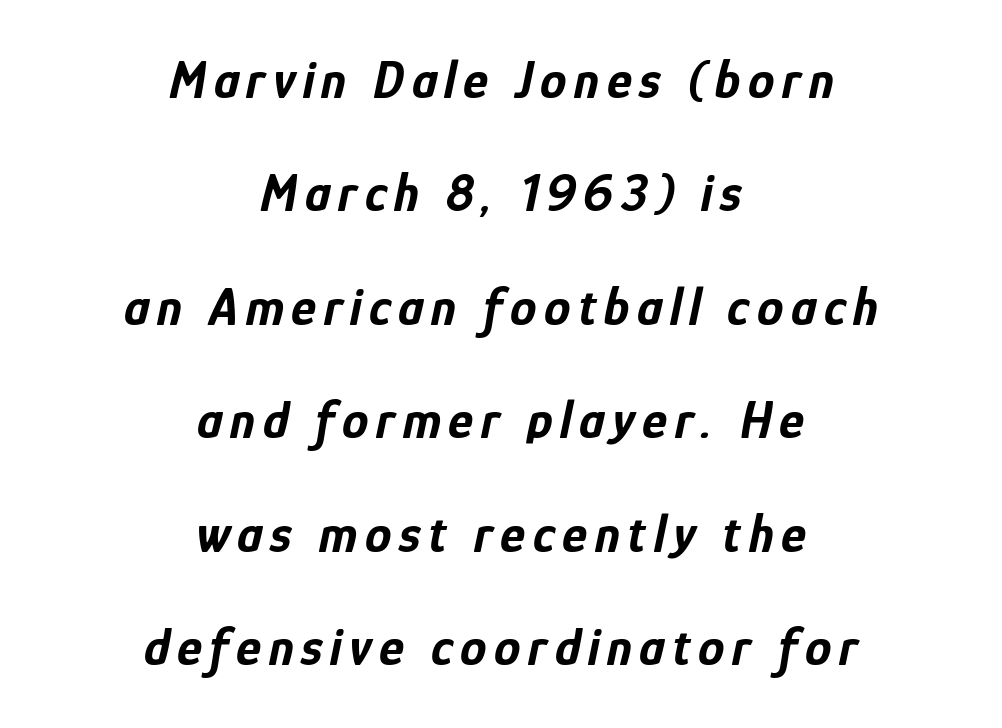
The image shows 53 px bold, condensed type, italic (leaning right); set centered, loose line spacing (2.14x), not underlined; low stroke contrast and a medium x-height.
